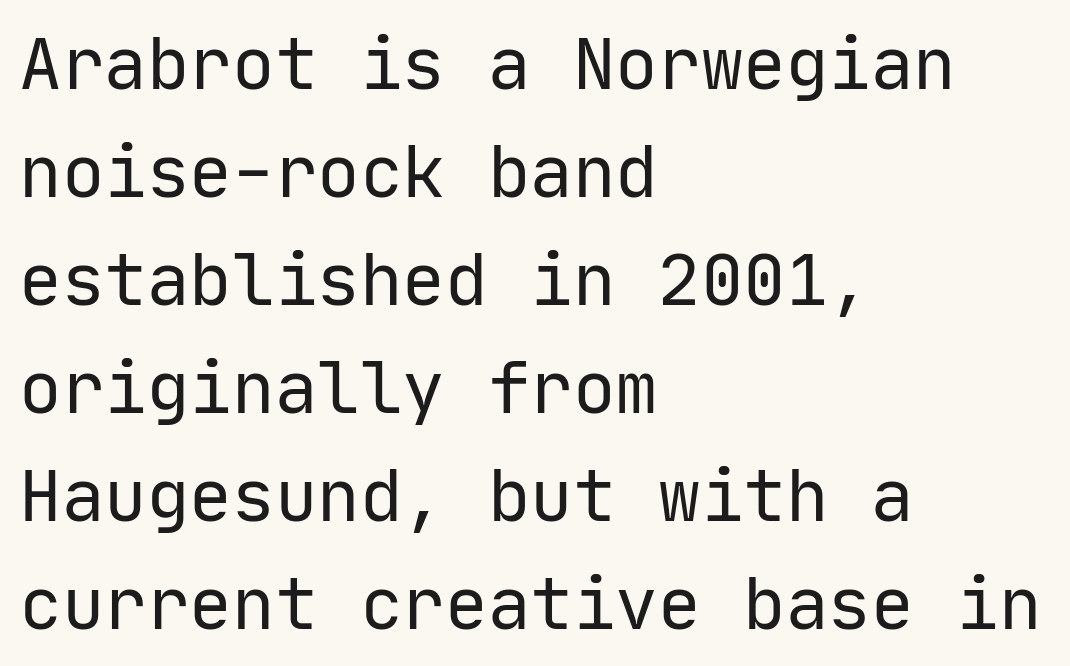
{"serif": "no", "italic": "no", "bold": "no", "weight": "regular", "width": "normal", "stroke_contrast": "low", "x_height": "medium", "monospaced": "yes", "underline": "no", "align": "left", "line_spacing": "normal", "line_spacing_ratio": 1.52, "letter_spacing": "normal", "letter_spacing_em": 0.0, "glyph_px": 71}
